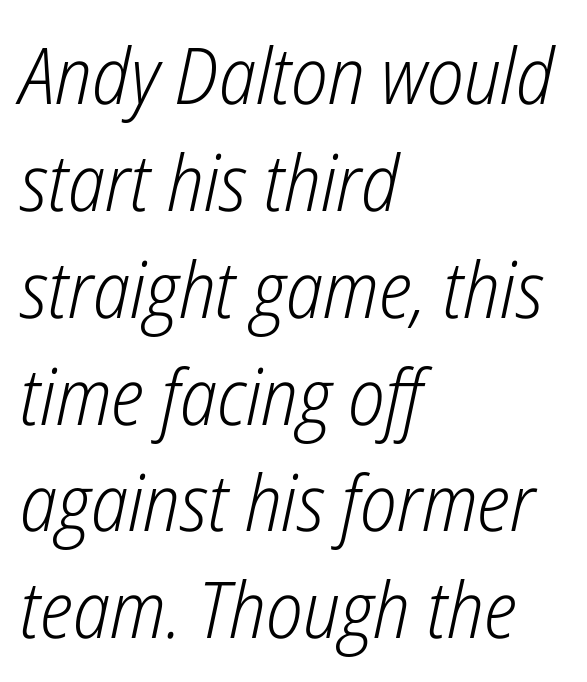
Successive baselines arrive at the customary interval. The face used here is proportionally spaced, like ordinary book or web type. The gap between lines stays unmarked. This rendering leaves character spacing at its baseline value. The passage is arranged the way most books set body copy — flush left. Nothing heavy about these letters — not bold at all.
